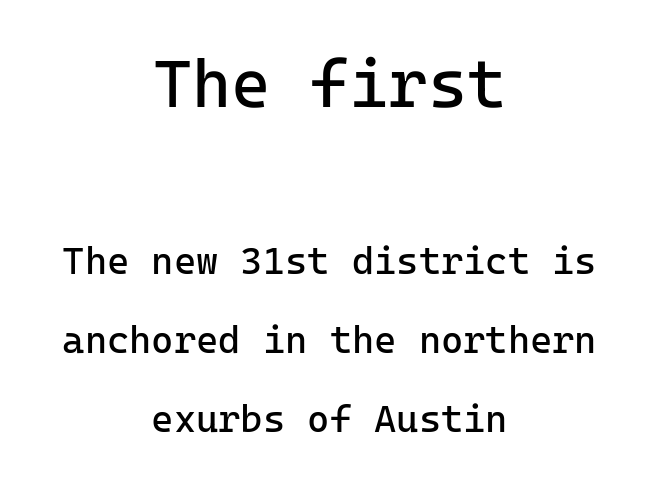
The image shows 67 px regular-weight sans-serif type, upright, monospaced; set centered, loose line spacing (2.09x), normal letter spacing, not underlined; the first (top) block is 1.76x larger; low stroke contrast and a medium x-height.
